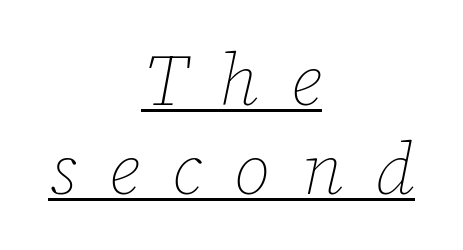
{"italic": "yes", "lean": "right", "slant_degrees": 12, "bold": "no", "weight": "thin", "width": "normal", "stroke_contrast": "low", "x_height": "medium", "monospaced": "no", "underline": "yes", "align": "center", "line_spacing_ratio": 1.24, "letter_spacing": "wide", "letter_spacing_em": 0.44, "glyph_px": 72}
